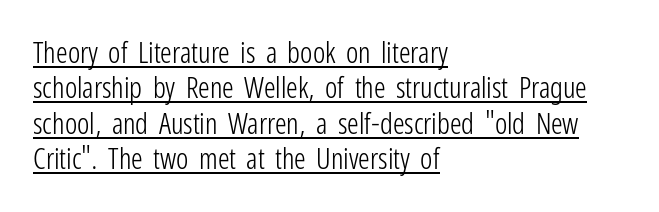
Stroke mass is kept to a normal reading level or below. A typesetter would call this proportional, since set widths differ per character. This rendering features underlined lettering. Tracking here is standard; glyphs follow each other at the usual distance.
